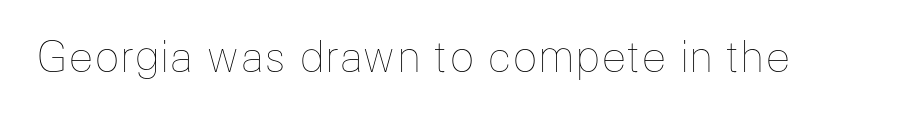
{"italic": "no", "bold": "no", "weight": "thin", "width": "normal", "stroke_contrast": "low", "x_height": "medium", "monospaced": "no", "underline": "no", "letter_spacing": "normal", "letter_spacing_em": 0.0, "glyph_px": 42}
